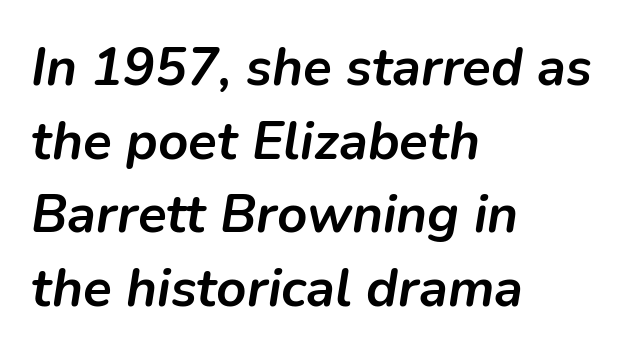
Horizontal bands of white between lines are of average thickness. The glyphs have the mass of a bold cut. Just letters on the line, the space beneath them empty. These lines stack with their left ends in a neat column. Is the letter spacing exaggerated? No — it looks like the ordinary default.
